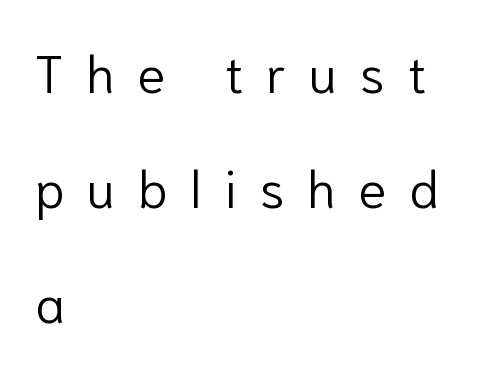
On a weight scale, this lands at 450 or below. The words here are not underlined. This sample has the flowing, uneven cadence of proportional lettering. If you drew a ruler down the left edge, every line would touch it. Nope, no serifs anywhere on these letters.
